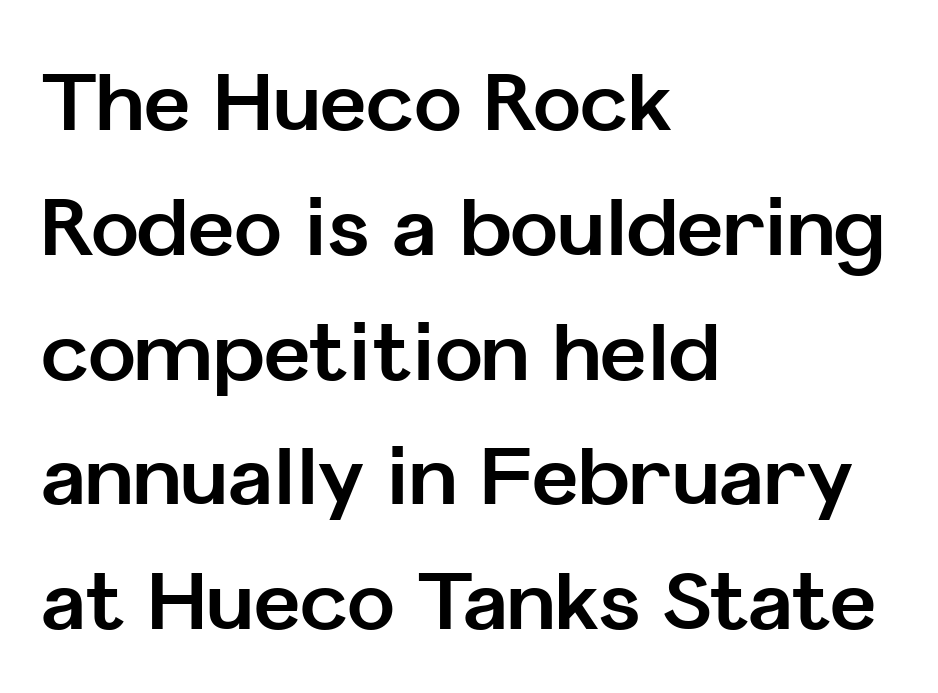
Font category for this specimen: sans-serif. Horizontal bands of white between lines are of average thickness. Inter-character spacing is left at the font's built-in metrics. The letters are bold, with thick, heavy strokes. Every row of glyphs begins at an identical x-position on the left. The rendering uses natural spacing where letterforms have individual widths.
